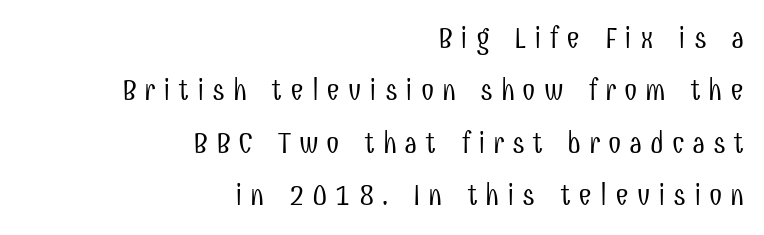
{"serif": "no", "italic": "no", "bold": "no", "weight": "light", "width": "condensed", "stroke_contrast": "low", "x_height": "medium", "monospaced": "no", "underline": "no", "align": "right", "line_spacing_ratio": 1.75, "letter_spacing": "wide", "letter_spacing_em": 0.26, "glyph_px": 30}
